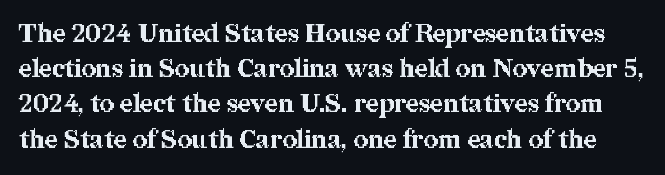
The image shows 25 px bold type, upright; set normal line spacing (1.41x), normal letter spacing, not underlined.
